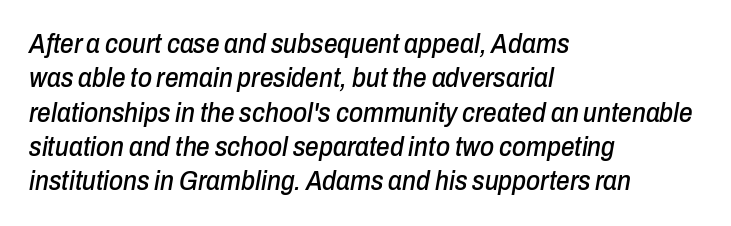
{"italic": "yes", "lean": "right", "slant_degrees": 10, "underline": "no", "align": "left", "line_spacing": "normal", "line_spacing_ratio": 1.27, "letter_spacing": "normal", "letter_spacing_em": 0.0, "glyph_px": 27}
